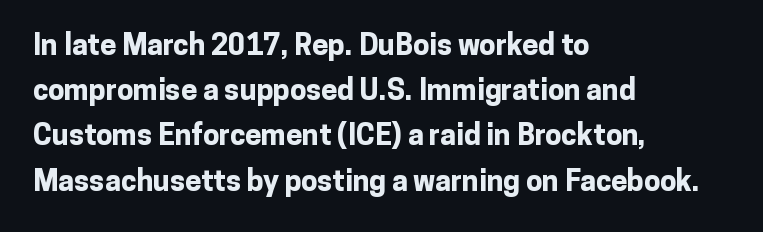
The image shows 29 px bold sans-serif type, upright; set left-aligned, normal line spacing (1.56x), normal letter spacing, not underlined; low stroke contrast and a medium x-height.
